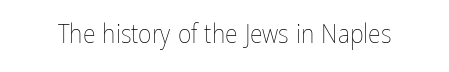
The image shows 26 px text type, upright; set normal letter spacing, not underlined.
